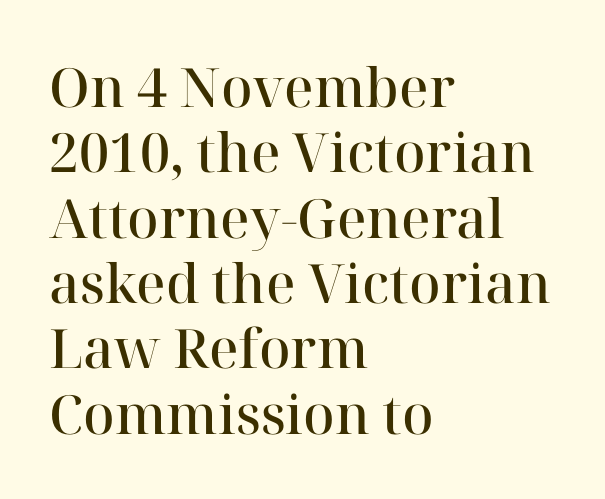
{"serif": "yes", "italic": "no", "bold": "semi", "weight": "semibold", "width": "normal", "stroke_contrast": "high", "x_height": "medium", "monospaced": "no", "underline": "no", "align": "left", "line_spacing_ratio": 1.21, "letter_spacing": "normal", "letter_spacing_em": 0.0, "glyph_px": 54}
